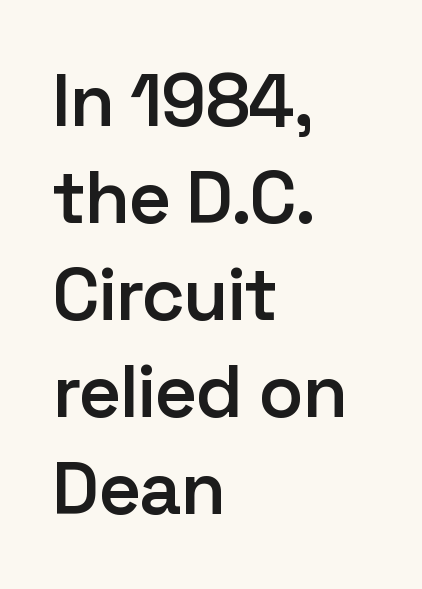
The image shows 74 px semibold sans-serif type, upright; set left-aligned, normal line spacing (1.31x), normal letter spacing, not underlined; low stroke contrast and a medium x-height.
